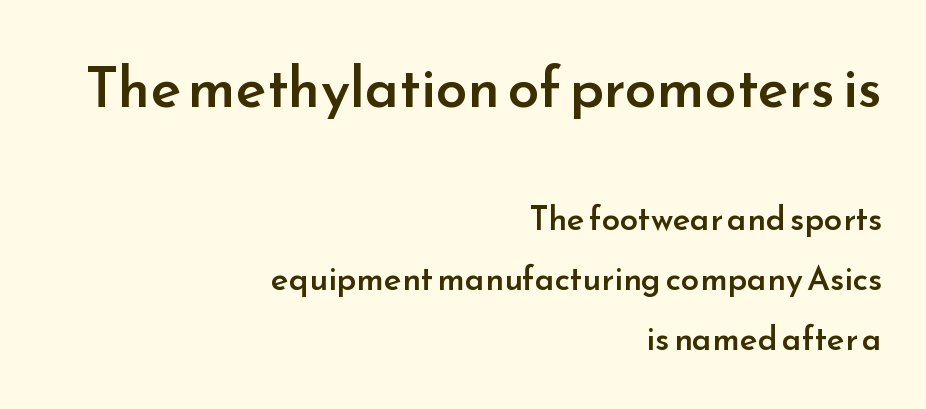
To sum up the face: it is a sans, with no serifs. Tall strokes in this sample are plumb rather than angled. You could call the tracking neutral — neither tight nor loose. The strip under each line holds only bare page. Typeset ragged left — the right edge is the straight one. The typesetting leans somewhat heavy: a semibold.
